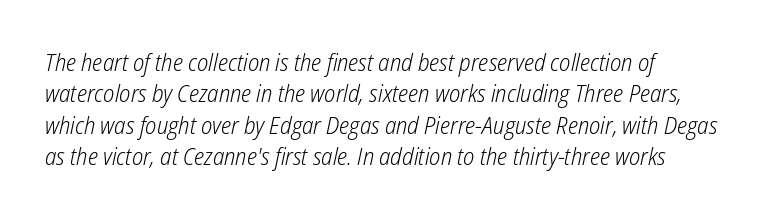
Q: Is the text bold? A: No.
Q: Is the text italic (slanted)? A: Yes, it leans right by about 12 degrees.
Q: Is the text underlined? A: No.
Q: How is the paragraph aligned? A: Left-aligned.
Q: Is the spacing between letters normal or unusually wide? A: Normal.
Q: Is the spacing between lines tight, normal or loose? A: Normal.
